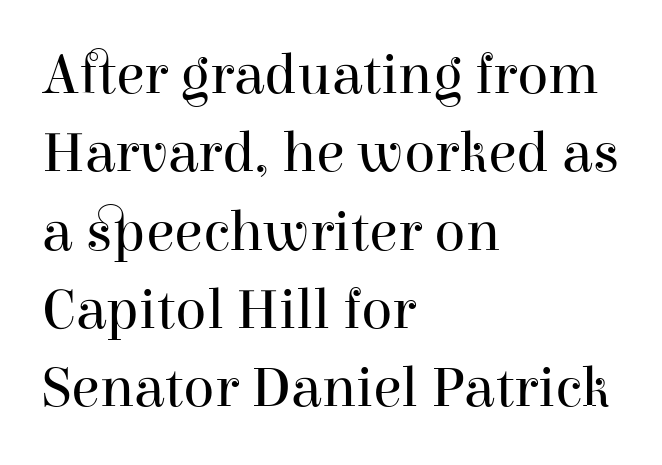
Q: Is the text bold? A: No.
Q: Is the text italic (slanted)? A: No, it is upright.
Q: Is the typeface a serif or a sans-serif typeface? A: Serif.
Q: Is the text underlined? A: No.
Q: How is the paragraph aligned? A: Left-aligned.
Q: Is the spacing between letters normal or unusually wide? A: Normal.
Q: Is the spacing between lines tight, normal or loose? A: Normal.
Q: Width (condensed, normal, or wide)? A: Normal.
Q: Stroke contrast? A: High.
Q: x-height? A: Medium.
Q: Monospaced? A: No.
